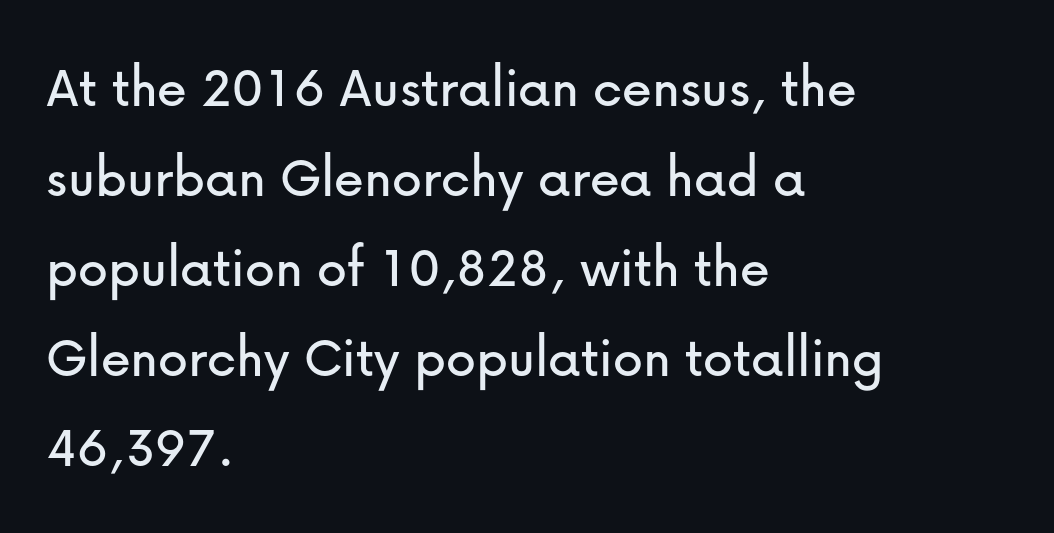
{"serif": "no", "italic": "no", "width": "normal", "stroke_contrast": "low", "x_height": "medium", "monospaced": "no", "underline": "no", "align": "left", "line_spacing": "normal", "line_spacing_ratio": 1.5, "letter_spacing": "normal", "letter_spacing_em": 0.0, "glyph_px": 60}
